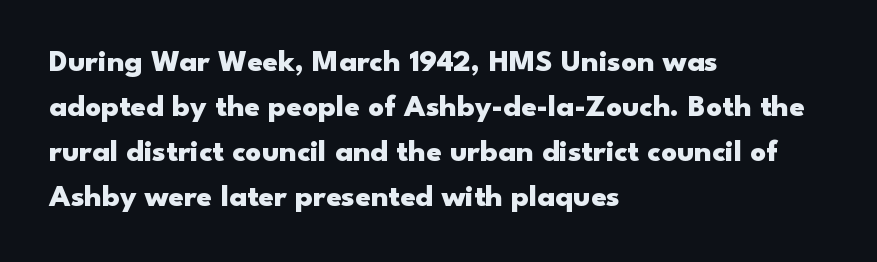
{"serif": "no", "italic": "no", "bold": "yes", "weight": "heavy", "width": "wide", "stroke_contrast": "low", "x_height": "small", "monospaced": "no", "underline": "no", "align": "left", "line_spacing": "normal", "line_spacing_ratio": 1.45, "letter_spacing": "normal", "letter_spacing_em": 0.0, "glyph_px": 31}
